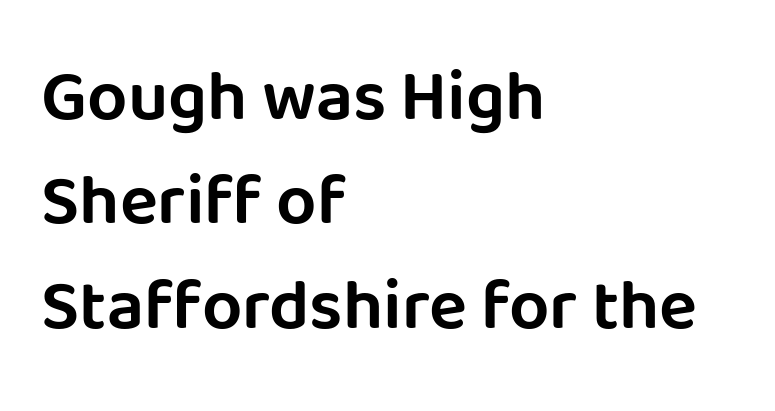
{"serif": "no", "italic": "no", "width": "normal", "stroke_contrast": "low", "x_height": "large", "monospaced": "no", "underline": "no", "align": "left", "line_spacing": "normal", "line_spacing_ratio": 1.47, "letter_spacing": "normal", "letter_spacing_em": 0.0, "glyph_px": 71}
